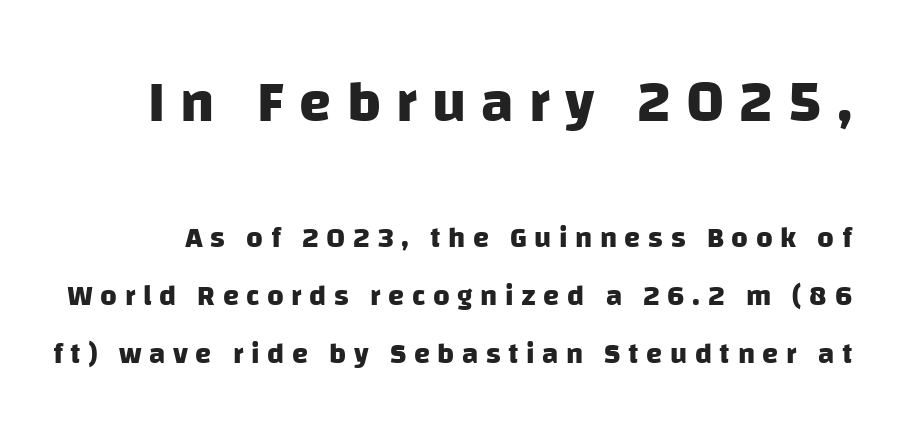
This sample has the flowing, uneven cadence of proportional lettering. You can tell from the bare stems that sans-serif type was used. Strong, thick strokes mark this as bold type. This rendering widens character spacing well past its baseline value. Decoration check: the copy has no underline.
